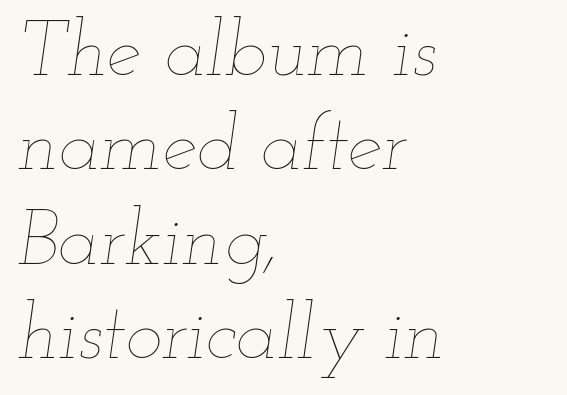
Would a proofreader flag this as italicized? Yes. Spacing verdict: proportional, widths tailored to each character. The letters look calm and open, with moderate or lighter stems. The glyphs are unaccompanied by any horizontal stroke below them. You could call the tracking neutral — neither tight nor loose. This sample is left-justified, so line endings fall wherever the words run out.
